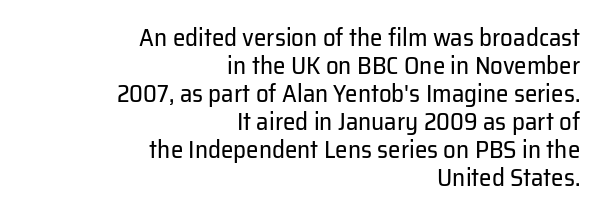
The image shows 25 px text type, upright; set right-aligned, tight line spacing (1.12x), normal letter spacing, not underlined.
